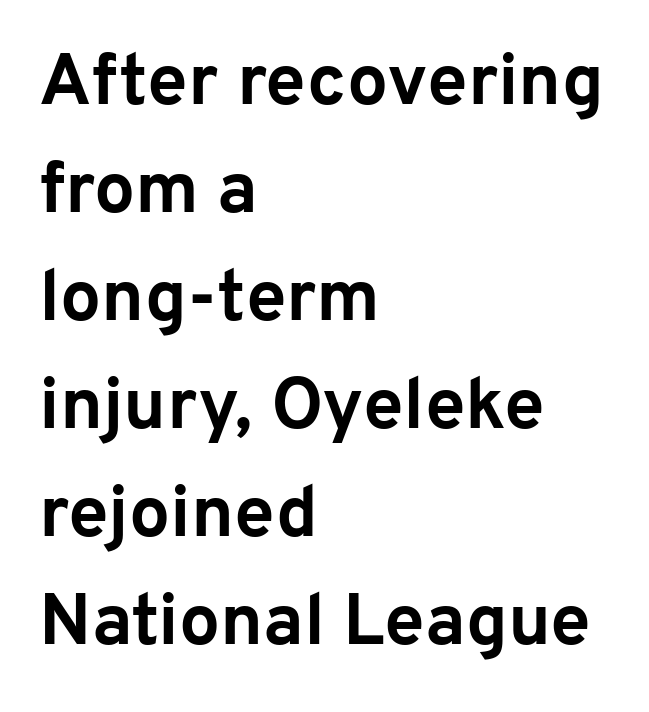
{"serif": "no", "italic": "no", "bold": "yes", "weight": "bold", "width": "normal", "stroke_contrast": "low", "x_height": "medium", "monospaced": "no", "underline": "no", "align": "left", "line_spacing": "normal", "line_spacing_ratio": 1.48, "letter_spacing": "normal", "letter_spacing_em": 0.0, "glyph_px": 73}
